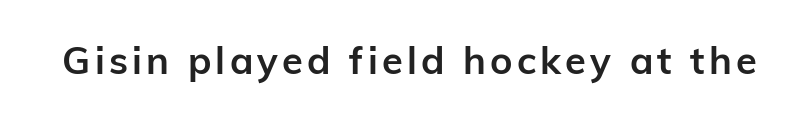
{"serif": "no", "italic": "no", "bold": "yes", "weight": "semibold", "width": "normal", "stroke_contrast": "low", "x_height": "medium", "monospaced": "no", "underline": "no", "glyph_px": 38}
